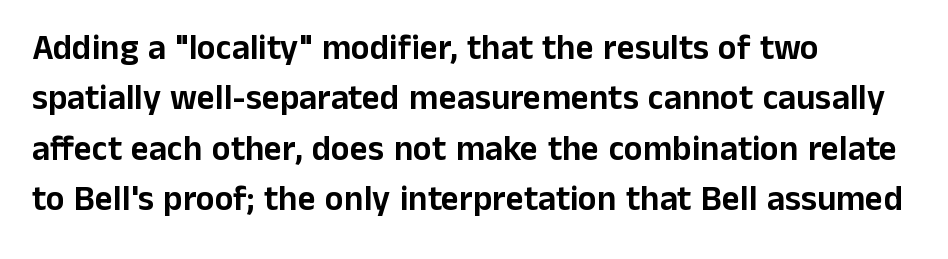
{"serif": "no", "italic": "no", "width": "normal", "stroke_contrast": "low", "x_height": "medium", "monospaced": "no", "underline": "no", "align": "left", "line_spacing": "normal", "line_spacing_ratio": 1.44, "letter_spacing": "normal", "letter_spacing_em": 0.0, "glyph_px": 35}
